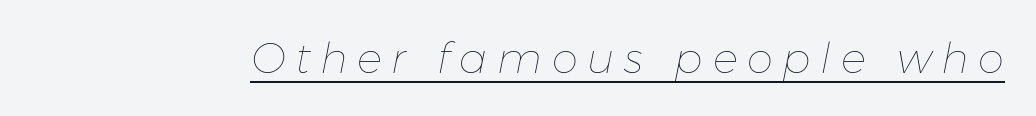
The image shows 42 px thin type, italic (leaning right); set unusually wide letter spacing (+0.23 em), underlined; low stroke contrast and a medium x-height.
